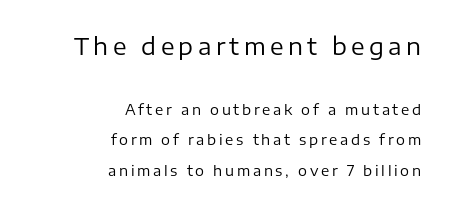
Q: Is the text bold? A: No.
Q: Is the text italic (slanted)? A: No, it is upright.
Q: Is the text underlined? A: No.
Q: How is the paragraph aligned? A: Right-aligned.
Q: Is the spacing between lines tight, normal or loose? A: Loose.
Q: Which block of text is set in a larger size, the first (top) or the second (bottom)? A: The first (top) one.
